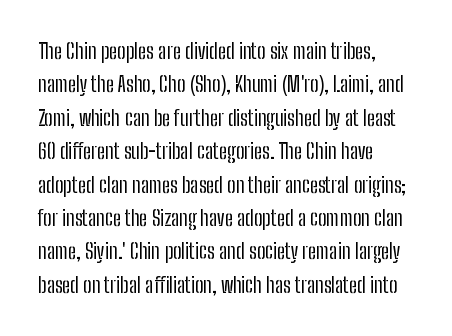
Q: Is the text bold? A: No.
Q: Is the text italic (slanted)? A: No, it is upright.
Q: Is the text underlined? A: No.
Q: How is the paragraph aligned? A: Left-aligned.
Q: Is the spacing between letters normal or unusually wide? A: Normal.
Q: Is the spacing between lines tight, normal or loose? A: Normal.
